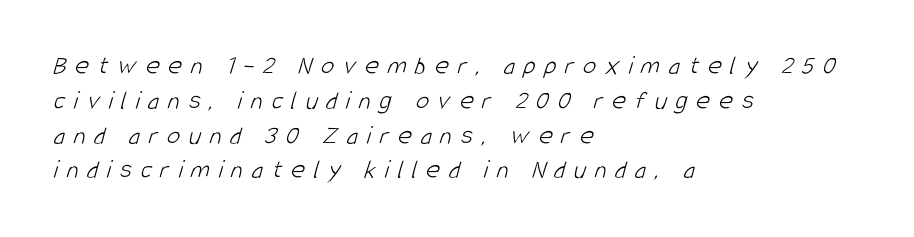
{"bold": "no", "underline": "no", "align": "left", "line_spacing": "normal", "line_spacing_ratio": 1.29, "letter_spacing": "wide", "letter_spacing_em": 0.32, "glyph_px": 27}
